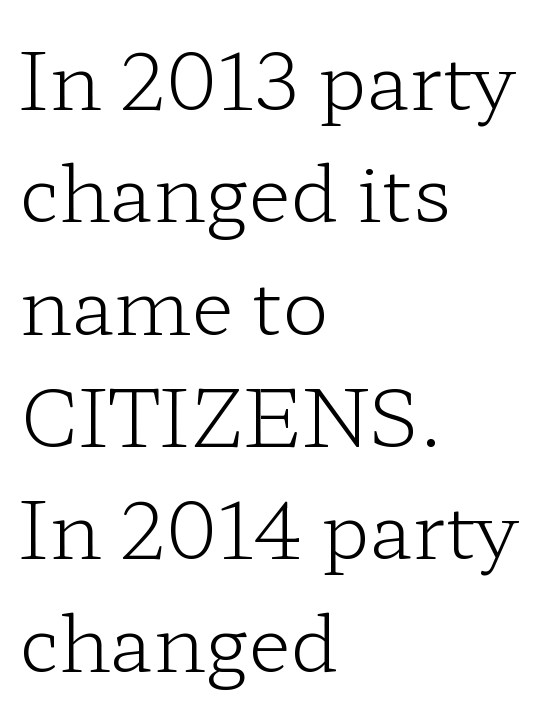
Q: Is the text bold? A: No.
Q: Is the text italic (slanted)? A: No, it is upright.
Q: Is the typeface a serif or a sans-serif typeface? A: Serif.
Q: Is the text underlined? A: No.
Q: How is the paragraph aligned? A: Left-aligned.
Q: Is the spacing between letters normal or unusually wide? A: Normal.
Q: Is the spacing between lines tight, normal or loose? A: Normal.
Q: Width (condensed, normal, or wide)? A: Wide.
Q: Stroke contrast? A: Low.
Q: x-height? A: Medium.
Q: Monospaced? A: No.
